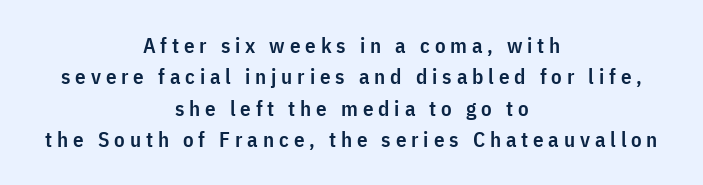
The glyphs are unaccompanied by any horizontal stroke below them. It's the straight-up-and-down kind of type. Where is the straight margin? There isn't one; the lines are centered. Honestly, the letter spacing is so wide it's the main thing you notice. Rows of type keep a routine distance in the vertical direction.
